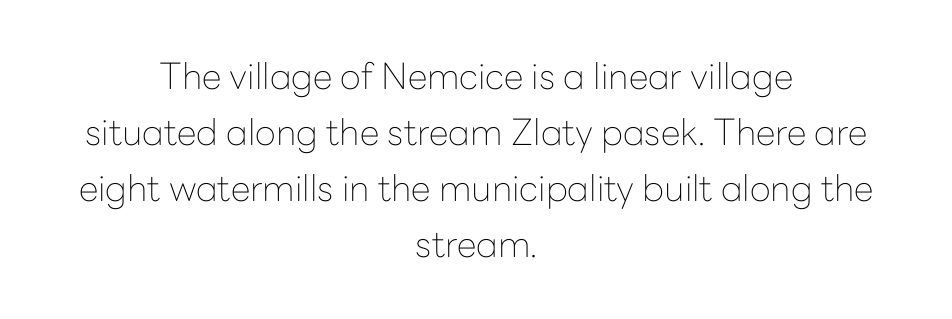
{"serif": "no", "italic": "no", "bold": "no", "weight": "thin", "width": "normal", "stroke_contrast": "low", "x_height": "medium", "monospaced": "no", "underline": "no", "align": "center", "line_spacing": "normal", "line_spacing_ratio": 1.56, "letter_spacing": "normal", "letter_spacing_em": 0.0, "glyph_px": 36}
